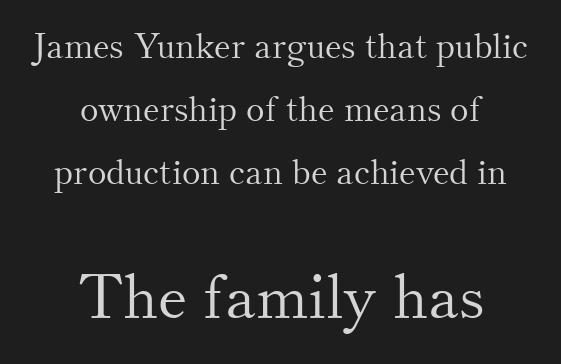
Posture: vertical. Look at the glyph heights: the lower group is clearly the bigger setting. Character widths vary here, with narrow letters taking less room than wide ones. Observe the ordinary spacing: letters are neighbours, not strangers. Type without underlining.
